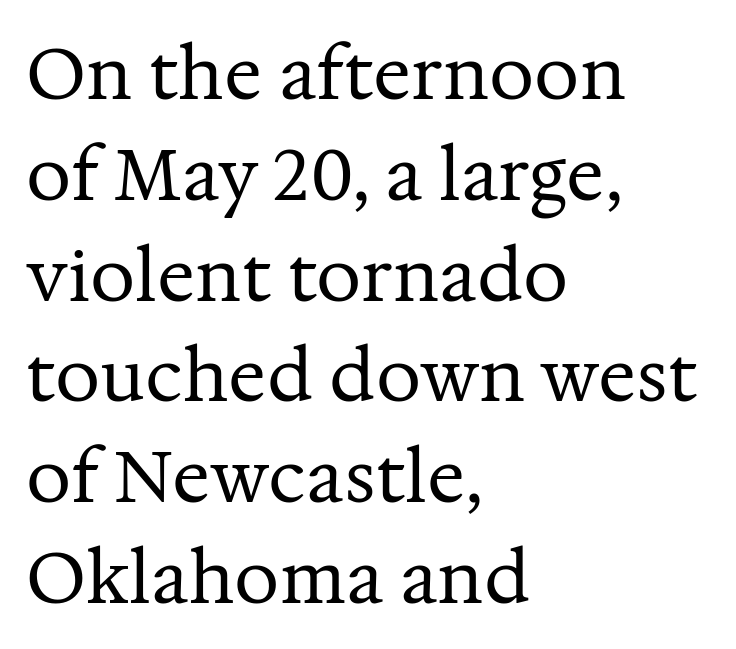
The passage shown is typed in a proportional face where columns would drift. Anything drawn beneath the words? Only blank space. Notice how the stems are strictly vertical — no italics here. The horizontal fit of the characters is conventional and even. A typesetter would label this face a serif. Think standard paragraph weight, or any step lighter than that.
